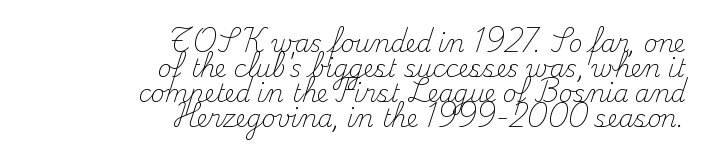
Q: Is the text bold? A: No.
Q: Is the text italic (slanted)? A: Yes.
Q: Is the text underlined? A: No.
Q: How is the paragraph aligned? A: Right-aligned.
Q: Is the spacing between letters normal or unusually wide? A: Normal.
Q: Is the spacing between lines tight, normal or loose? A: Tight.
